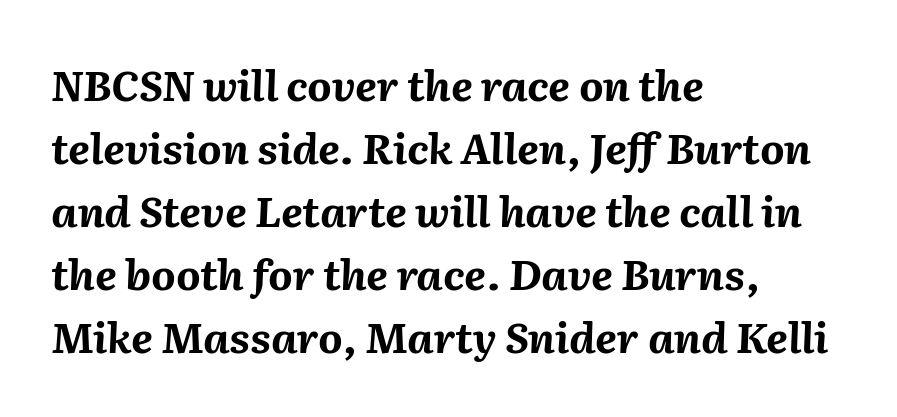
How heavy is the stroke? Heavy — this is a bold. You could not count columns in this text — the font is proportionally spaced. The axis of the letterforms is tilted away from vertical. The space between consecutive lines is moderate.
